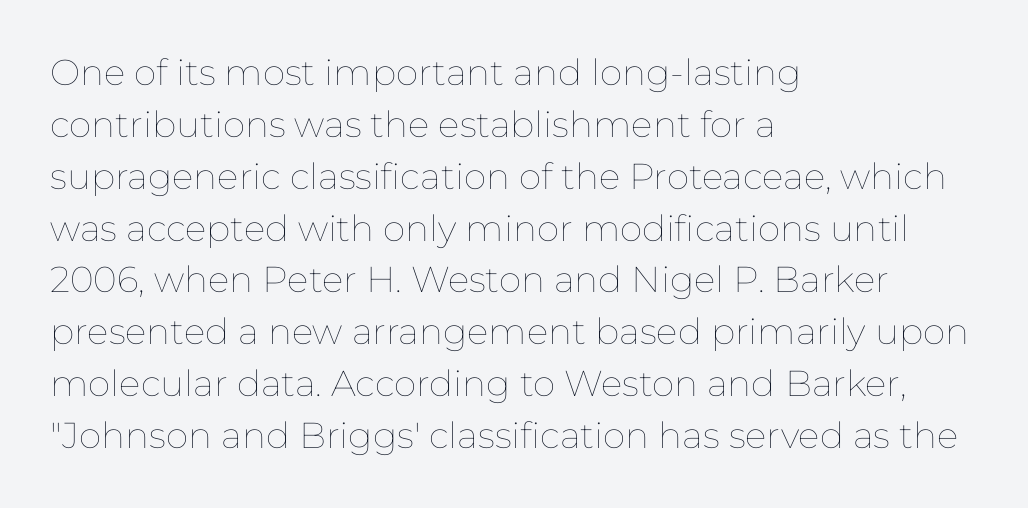
{"italic": "no", "bold": "no", "weight": "thin", "width": "normal", "stroke_contrast": "low", "x_height": "medium", "monospaced": "no", "underline": "no", "align": "left", "line_spacing": "normal", "line_spacing_ratio": 1.44, "letter_spacing": "normal", "letter_spacing_em": 0.0, "glyph_px": 36}
